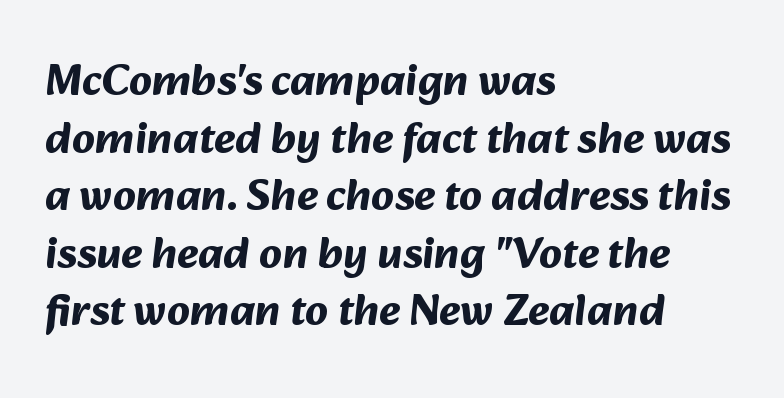
The image shows 45 px bold sans-serif type; set left-aligned, normal line spacing (1.28x), normal letter spacing, not underlined; medium stroke contrast and a medium x-height.
